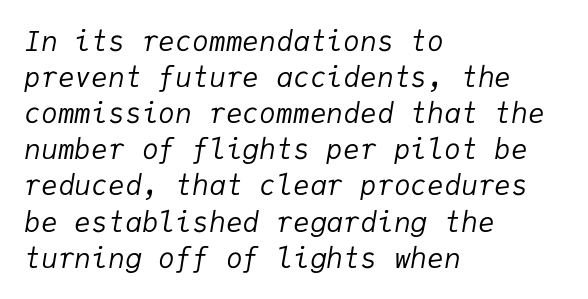
Would a proofreader flag this as italicized? Yes. Interline gaps are of average width in this sample. Caption: face not bold, strokes unweighted. You could call the tracking neutral — neither tight nor loose. The letters march in equal steps, a hallmark of fixed-pitch type.
